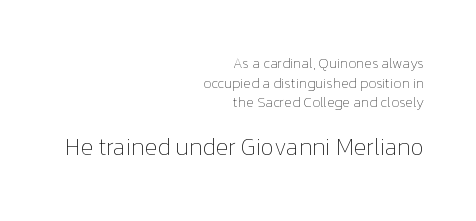
The image shows 23 px text type, upright; set right-aligned, normal line spacing (1.4x), normal letter spacing, not underlined; the second (bottom) block is 1.64x larger.
